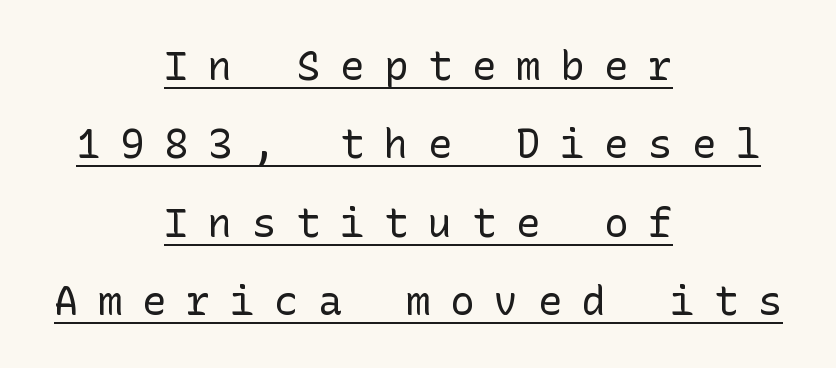
Q: Is the text bold? A: No.
Q: Is the text italic (slanted)? A: No, it is upright.
Q: Is the typeface a serif or a sans-serif typeface? A: Sans-serif.
Q: Is the text underlined? A: Yes.
Q: How is the paragraph aligned? A: Centered.
Q: Is the spacing between letters normal or unusually wide? A: Unusually wide.
Q: Is the spacing between lines tight, normal or loose? A: Loose.
Q: Width (condensed, normal, or wide)? A: Normal.
Q: Stroke contrast? A: Low.
Q: x-height? A: Medium.
